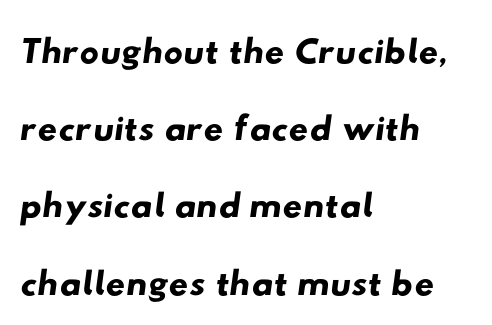
{"serif": "no", "width": "wide", "stroke_contrast": "low", "x_height": "small", "monospaced": "no", "underline": "no", "align": "left", "line_spacing": "normal", "line_spacing_ratio": 1.43, "letter_spacing": "normal", "letter_spacing_em": 0.0, "glyph_px": 54}
